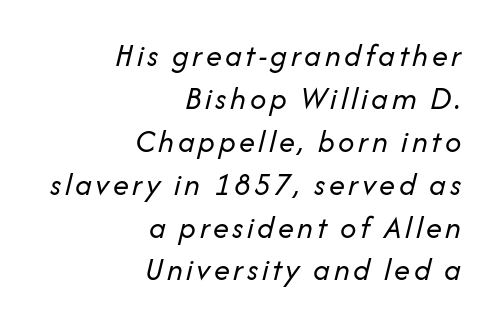
The image shows 32 px regular-weight type, italic (leaning right); set right-aligned, normal line spacing (1.34x), not underlined; low stroke contrast and a medium x-height.
